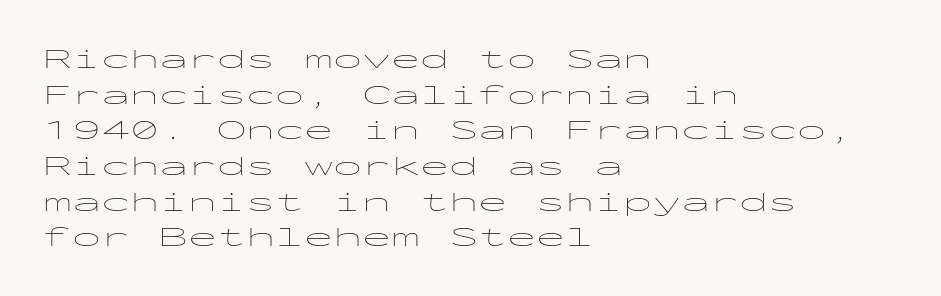
Q: Is the text bold? A: No.
Q: Is the text italic (slanted)? A: No, it is upright.
Q: Is the typeface a serif or a sans-serif typeface? A: Sans-serif.
Q: Is the text underlined? A: No.
Q: How is the paragraph aligned? A: Left-aligned.
Q: Is the spacing between letters normal or unusually wide? A: Normal.
Q: Width (condensed, normal, or wide)? A: Wide.
Q: Stroke contrast? A: Low.
Q: x-height? A: Medium.
Q: Monospaced? A: Yes.
